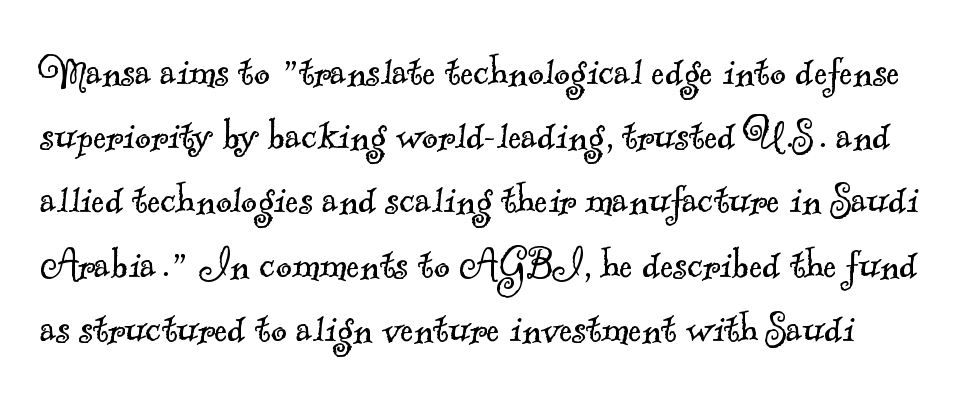
The image shows 49 px light serif type; set normal line spacing (1.31x), normal letter spacing, not underlined; a small x-height.
